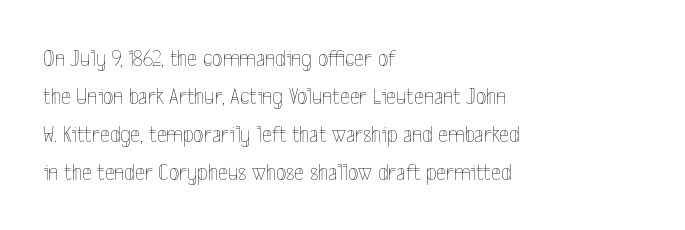
Caption: standard tracking, unaltered. How would I describe the line gaps? Plain and ordinary. Notice how the stems are strictly vertical — no italics here. The typeface has the unassuming heft of standard copy or less. The lines are quadded left.
